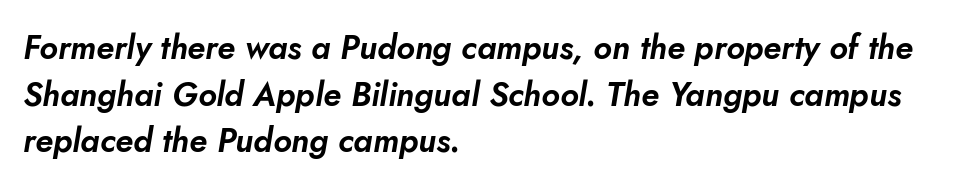
Q: Is the text italic (slanted)? A: Yes, it leans right by about 10 degrees.
Q: Is the text underlined? A: No.
Q: How is the paragraph aligned? A: Left-aligned.
Q: Is the spacing between letters normal or unusually wide? A: Normal.
Q: Is the spacing between lines tight, normal or loose? A: Normal.
Q: Width (condensed, normal, or wide)? A: Normal.
Q: Stroke contrast? A: Low.
Q: x-height? A: Small.
Q: Monospaced? A: No.
